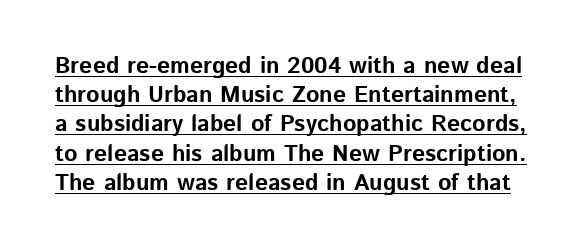
{"italic": "no", "bold": "yes", "underline": "yes", "line_spacing": "normal", "line_spacing_ratio": 1.27, "letter_spacing": "normal", "letter_spacing_em": 0.0, "glyph_px": 23}
